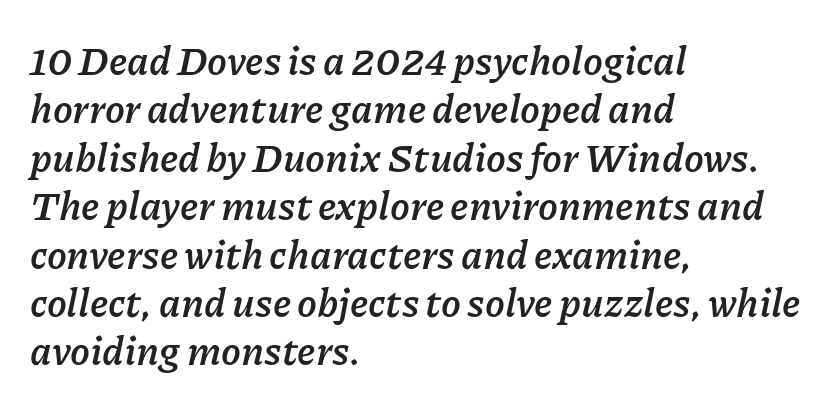
Q: Is the text bold? A: Yes.
Q: Is the text italic (slanted)? A: Yes, it leans right by about 11 degrees.
Q: Is the text underlined? A: No.
Q: How is the paragraph aligned? A: Left-aligned.
Q: Is the spacing between letters normal or unusually wide? A: Normal.
Q: Width (condensed, normal, or wide)? A: Normal.
Q: Stroke contrast? A: Low.
Q: x-height? A: Medium.
Q: Monospaced? A: No.
